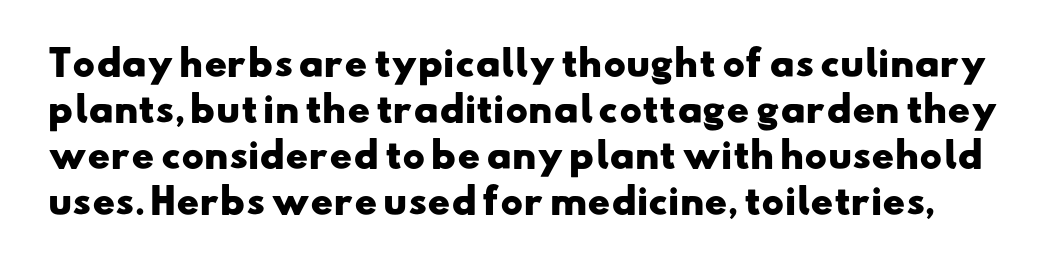
Q: Is the text bold? A: Yes.
Q: Is the typeface a serif or a sans-serif typeface? A: Sans-serif.
Q: Is the text underlined? A: No.
Q: Is the spacing between letters normal or unusually wide? A: Normal.
Q: Is the spacing between lines tight, normal or loose? A: Normal.
Q: Width (condensed, normal, or wide)? A: Wide.
Q: Stroke contrast? A: Low.
Q: x-height? A: Small.
Q: Monospaced? A: No.
